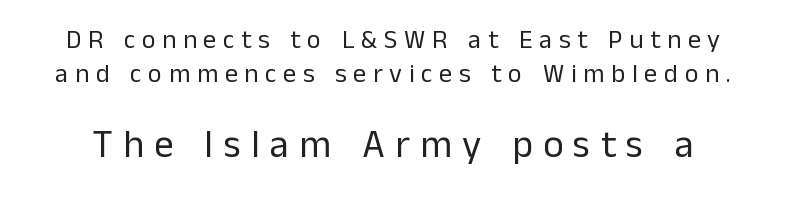
Q: Is the text bold? A: No.
Q: Is the text italic (slanted)? A: No, it is upright.
Q: Is the typeface a serif or a sans-serif typeface? A: Sans-serif.
Q: Is the text underlined? A: No.
Q: Is the spacing between letters normal or unusually wide? A: Unusually wide.
Q: Is the spacing between lines tight, normal or loose? A: Normal.
Q: Which block of text is set in a larger size, the first (top) or the second (bottom)? A: The second (bottom) one.
Q: Width (condensed, normal, or wide)? A: Normal.
Q: Stroke contrast? A: Low.
Q: x-height? A: Medium.
Q: Monospaced? A: No.
